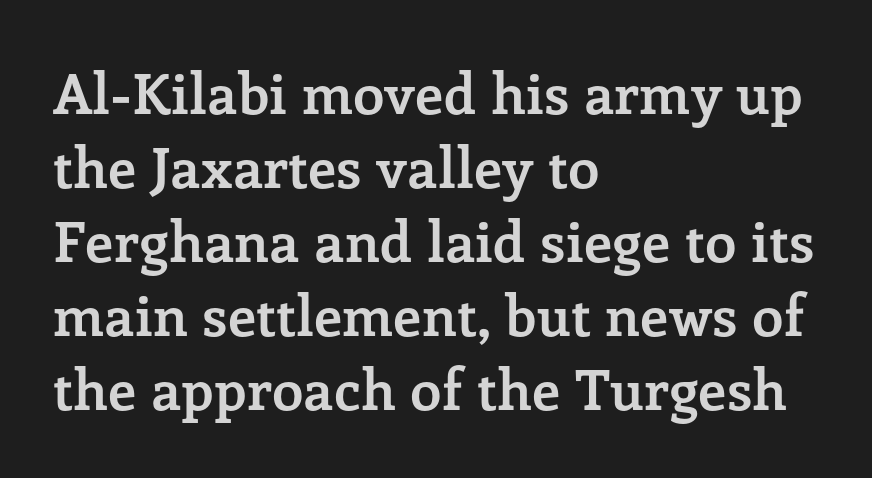
{"serif": "yes", "italic": "no", "bold": "yes", "weight": "semibold", "width": "normal", "stroke_contrast": "low", "x_height": "medium", "monospaced": "no", "underline": "no", "align": "left", "line_spacing": "normal", "line_spacing_ratio": 1.32, "letter_spacing": "normal", "letter_spacing_em": 0.0, "glyph_px": 56}
